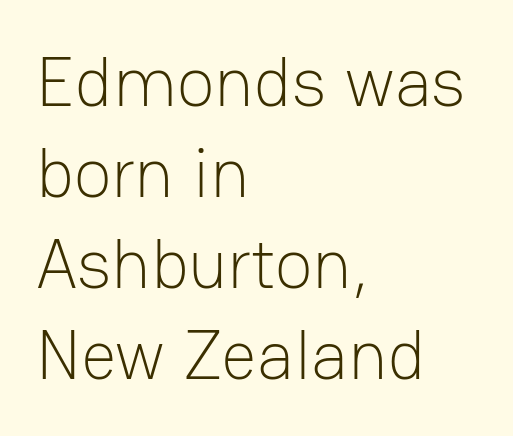
Q: Is the text bold? A: No.
Q: Is the text italic (slanted)? A: No, it is upright.
Q: Is the typeface a serif or a sans-serif typeface? A: Sans-serif.
Q: Is the text underlined? A: No.
Q: How is the paragraph aligned? A: Left-aligned.
Q: Is the spacing between letters normal or unusually wide? A: Normal.
Q: Is the spacing between lines tight, normal or loose? A: Normal.
Q: Width (condensed, normal, or wide)? A: Normal.
Q: Stroke contrast? A: Low.
Q: x-height? A: Medium.
Q: Monospaced? A: No.
